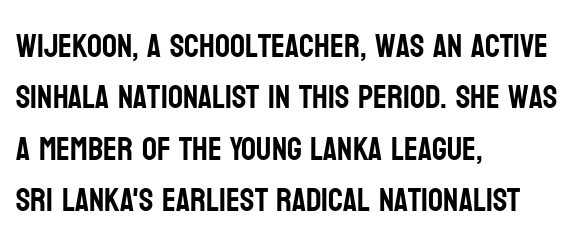
Inter-character spacing is left at the font's built-in metrics. Unlike italic type, these characters show no tilt at all. Vertical spacing — default. The typeface chosen for these lines omits serifs. The rag falls on the right side of this text block. Think of a printed novel: that variable character pitch is what you see here.
